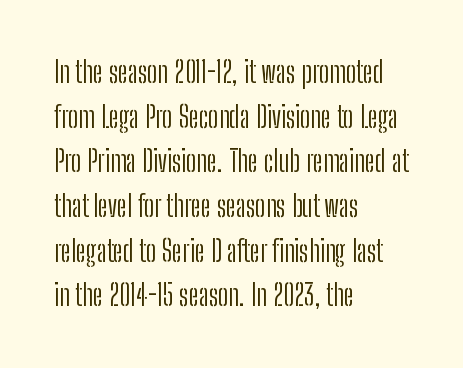
{"serif": "no", "italic": "no", "bold": "no", "weight": "light", "width": "condensed", "stroke_contrast": "low", "x_height": "medium", "monospaced": "no", "underline": "no", "align": "left", "line_spacing": "normal", "line_spacing_ratio": 1.54, "letter_spacing": "normal", "letter_spacing_em": 0.0, "glyph_px": 29}
